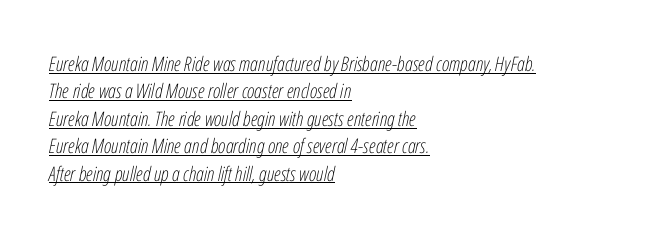
The image shows 20 px text type, italic (leaning right); set left-aligned, normal line spacing (1.37x), normal letter spacing, underlined.
